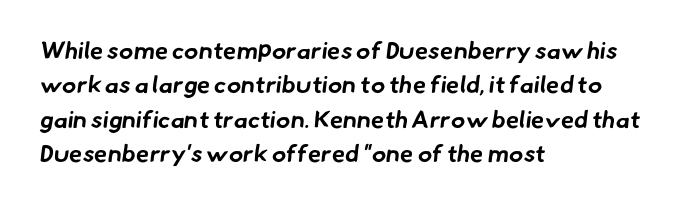
Q: Is the text bold? A: Yes.
Q: Is the text underlined? A: No.
Q: How is the paragraph aligned? A: Left-aligned.
Q: Is the spacing between letters normal or unusually wide? A: Normal.
Q: Is the spacing between lines tight, normal or loose? A: Normal.
